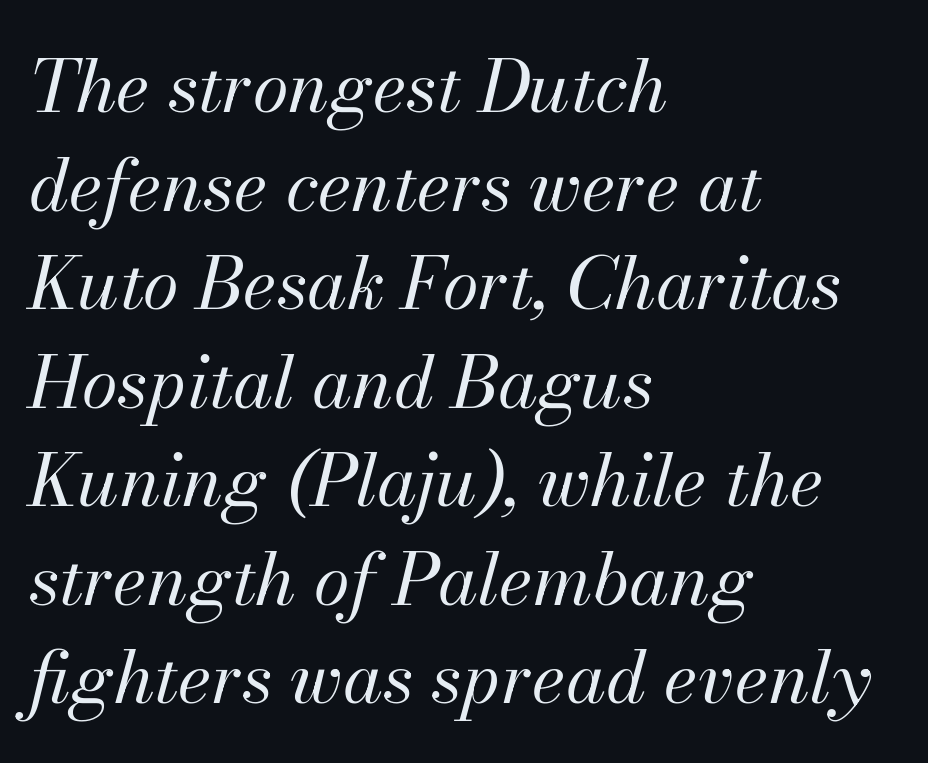
Baseline-to-baseline distance is the conventional proportion of letter height. Which margin do the lines hug? The left one — the right edge is uneven. Character widths vary here, with narrow letters taking less room than wide ones. Does extra space separate the letters? No, they use regular spacing.
